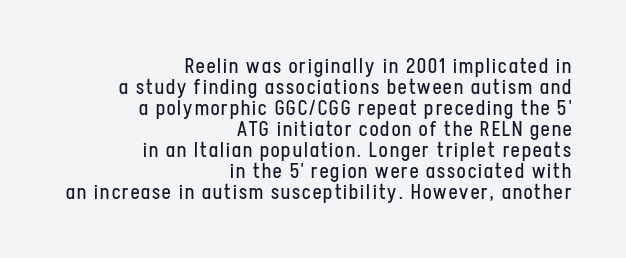
Q: Is the text bold? A: No.
Q: Is the text italic (slanted)? A: No, it is upright.
Q: Is the text underlined? A: No.
Q: How is the paragraph aligned? A: Right-aligned.
Q: Is the spacing between lines tight, normal or loose? A: Tight.
